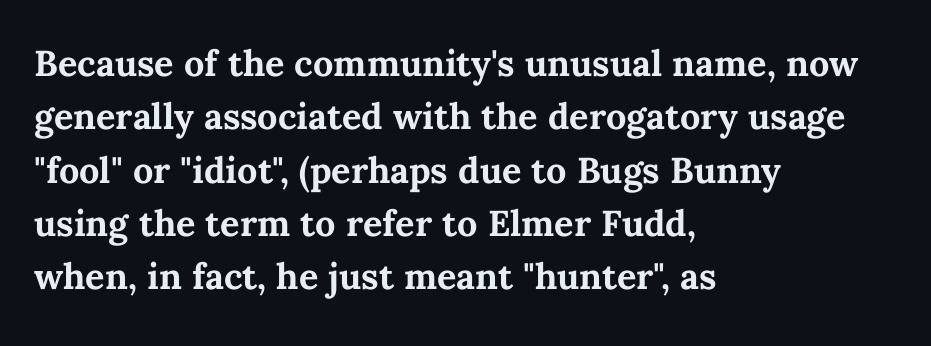
Q: Is the text bold? A: Yes.
Q: Is the text italic (slanted)? A: No, it is upright.
Q: Is the text underlined? A: No.
Q: How is the paragraph aligned? A: Left-aligned.
Q: Is the spacing between letters normal or unusually wide? A: Normal.
Q: Is the spacing between lines tight, normal or loose? A: Normal.
Q: Width (condensed, normal, or wide)? A: Normal.
Q: Stroke contrast? A: Medium.
Q: x-height? A: Medium.
Q: Monospaced? A: No.
